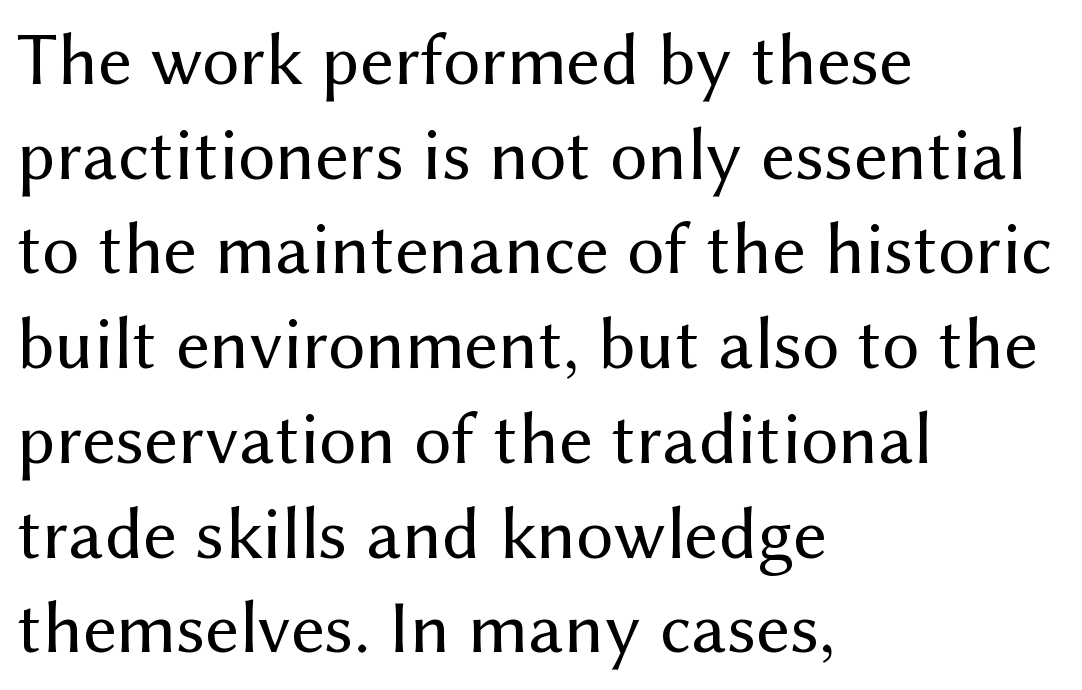
Q: Is the text bold? A: No.
Q: Is the text italic (slanted)? A: No, it is upright.
Q: Is the typeface a serif or a sans-serif typeface? A: Sans-serif.
Q: Is the text underlined? A: No.
Q: How is the paragraph aligned? A: Left-aligned.
Q: Is the spacing between letters normal or unusually wide? A: Normal.
Q: Is the spacing between lines tight, normal or loose? A: Normal.
Q: Width (condensed, normal, or wide)? A: Normal.
Q: Stroke contrast? A: Medium.
Q: x-height? A: Medium.
Q: Monospaced? A: No.
